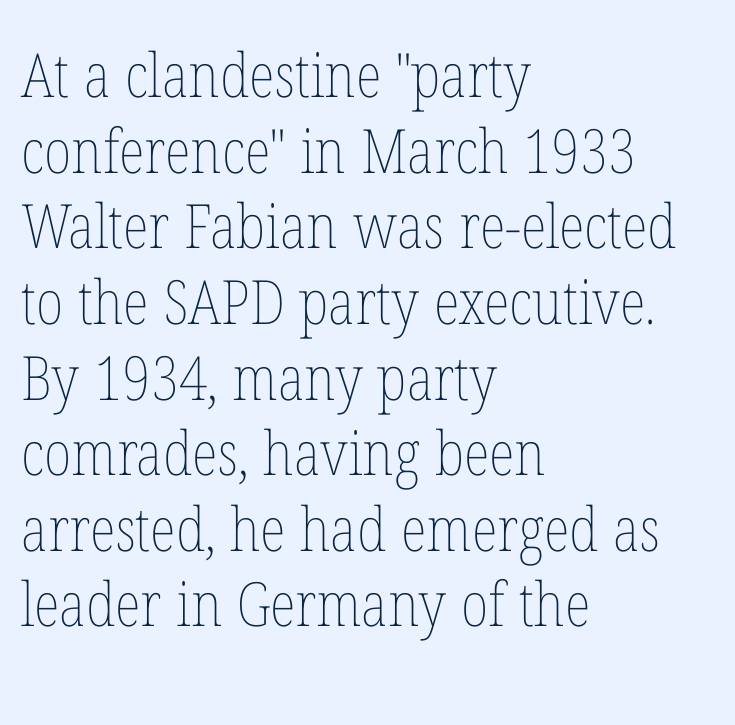
Q: Is the text bold? A: No.
Q: Is the text italic (slanted)? A: No, it is upright.
Q: Is the text underlined? A: No.
Q: How is the paragraph aligned? A: Left-aligned.
Q: Is the spacing between letters normal or unusually wide? A: Normal.
Q: Width (condensed, normal, or wide)? A: Condensed.
Q: Stroke contrast? A: Low.
Q: x-height? A: Medium.
Q: Monospaced? A: No.
